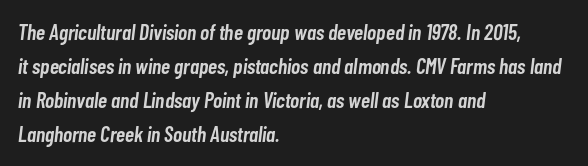
Q: Is the text bold? A: Semi-bold.
Q: Is the text italic (slanted)? A: Yes, it leans right by about 7 degrees.
Q: Is the text underlined? A: No.
Q: How is the paragraph aligned? A: Left-aligned.
Q: Is the spacing between letters normal or unusually wide? A: Normal.
Q: Is the spacing between lines tight, normal or loose? A: Normal.
